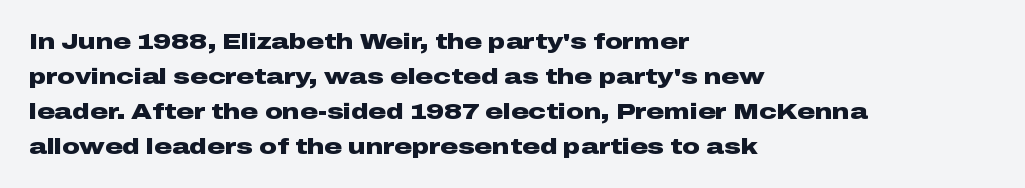
The image shows 22 px bold type, upright; set left-aligned, normal line spacing (1.59x), normal letter spacing, not underlined.
